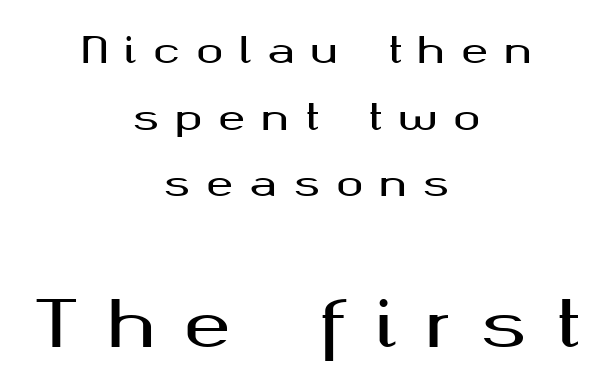
Horizontal alignment here is central, giving a formal, balanced look. Posture: vertical. Is the lower block the larger one? Yes — the lower block carries the bigger type. A typesetter would label this face a sans.
